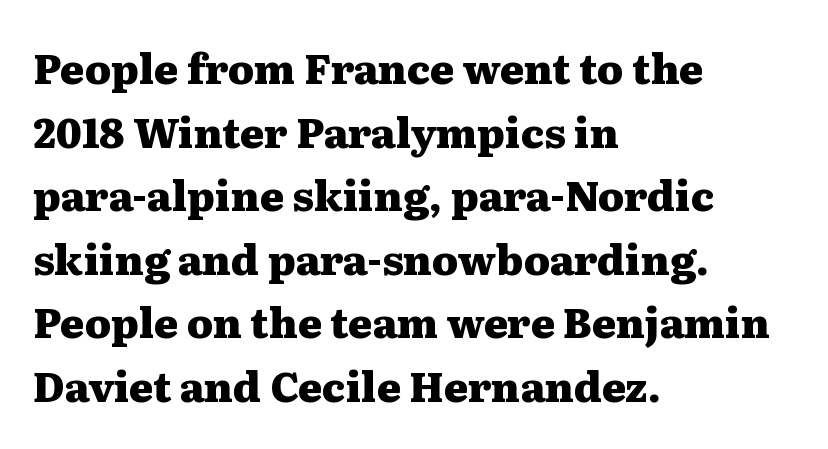
The image shows 41 px heavy, wide serif type, upright; set left-aligned, normal line spacing (1.55x), normal letter spacing, not underlined; medium stroke contrast and a medium x-height.
